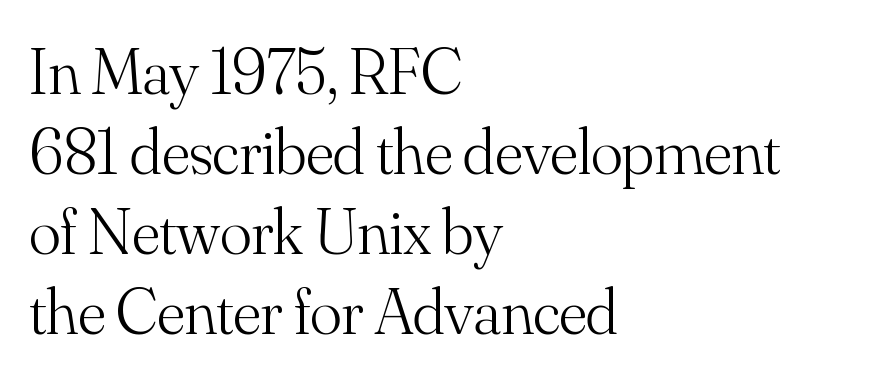
The image shows 66 px light serif type, upright; set left-aligned, line spacing 1.21x, normal letter spacing, not underlined; medium stroke contrast and a small x-height.
